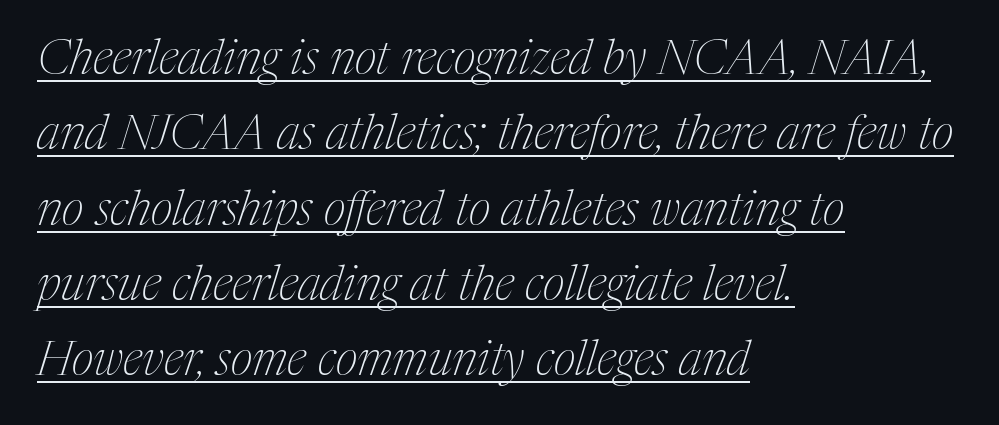
{"serif": "yes", "italic": "yes", "lean": "right", "slant_degrees": 17, "bold": "no", "weight": "thin", "width": "condensed", "stroke_contrast": "medium", "x_height": "medium", "monospaced": "no", "underline": "yes", "align": "left", "line_spacing": "normal", "line_spacing_ratio": 1.57, "letter_spacing": "normal", "letter_spacing_em": 0.0, "glyph_px": 48}
